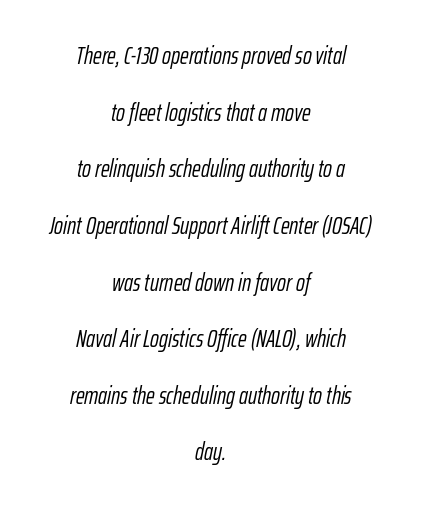
Q: Is the text bold? A: No.
Q: Is the text italic (slanted)? A: Yes, it leans right by about 12 degrees.
Q: Is the text underlined? A: No.
Q: How is the paragraph aligned? A: Centered.
Q: Is the spacing between letters normal or unusually wide? A: Normal.
Q: Is the spacing between lines tight, normal or loose? A: Loose.
